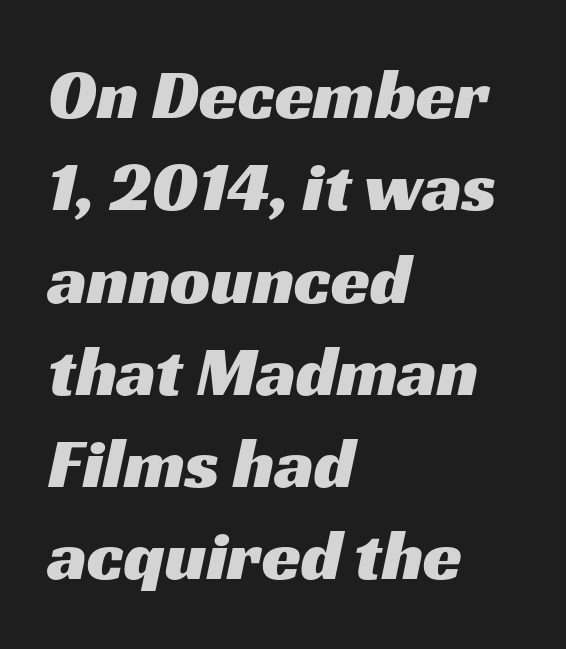
All the whitespace from short lines collects on the right. Each row of text sits above clean, open space. Summary of vertical rhythm: regular, with standard interline spacing. Font category for this specimen: sans-serif. Here the glyphs are tracked normally, forming tight word shapes.
